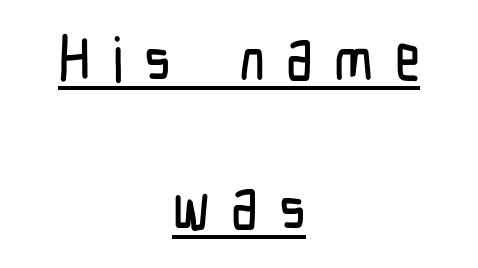
Q: Is the text italic (slanted)? A: No, it is upright.
Q: Is the typeface a serif or a sans-serif typeface? A: Sans-serif.
Q: Is the text underlined? A: Yes.
Q: How is the paragraph aligned? A: Centered.
Q: Is the spacing between letters normal or unusually wide? A: Unusually wide.
Q: Is the spacing between lines tight, normal or loose? A: Loose.
Q: Width (condensed, normal, or wide)? A: Condensed.
Q: Stroke contrast? A: Low.
Q: x-height? A: Medium.
Q: Monospaced? A: No.
